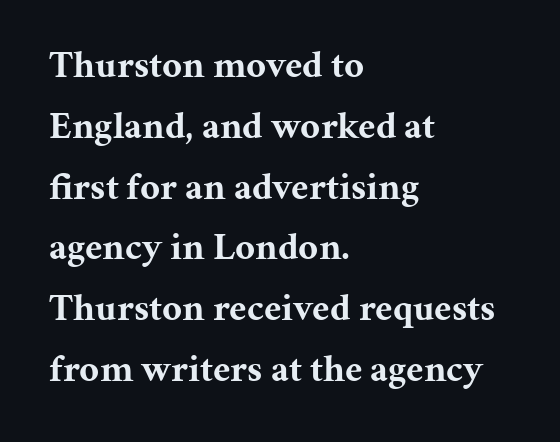
{"serif": "yes", "italic": "no", "bold": "yes", "weight": "bold", "width": "normal", "stroke_contrast": "medium", "x_height": "medium", "monospaced": "no", "underline": "no", "align": "left", "line_spacing": "normal", "line_spacing_ratio": 1.6, "letter_spacing": "normal", "letter_spacing_em": 0.0, "glyph_px": 38}
